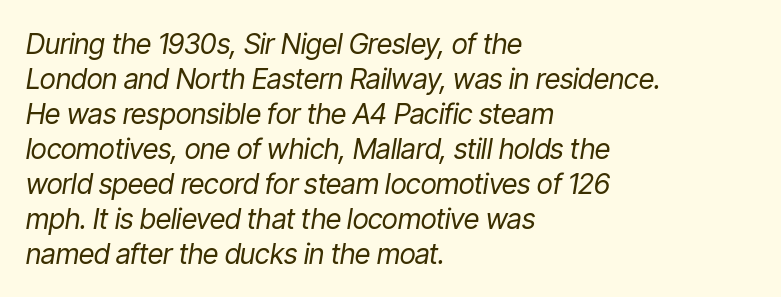
Q: Is the text bold? A: No.
Q: Is the text italic (slanted)? A: Yes, it leans right by about 9 degrees.
Q: Is the text underlined? A: No.
Q: How is the paragraph aligned? A: Left-aligned.
Q: Is the spacing between letters normal or unusually wide? A: Normal.
Q: Is the spacing between lines tight, normal or loose? A: Normal.
Q: Width (condensed, normal, or wide)? A: Condensed.
Q: Stroke contrast? A: Low.
Q: x-height? A: Medium.
Q: Monospaced? A: No.
